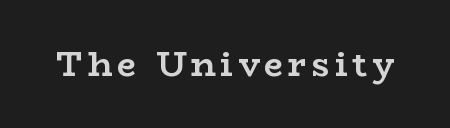
The image shows 34 px semibold, wide serif type, upright; set not underlined; low stroke contrast and a medium x-height.
